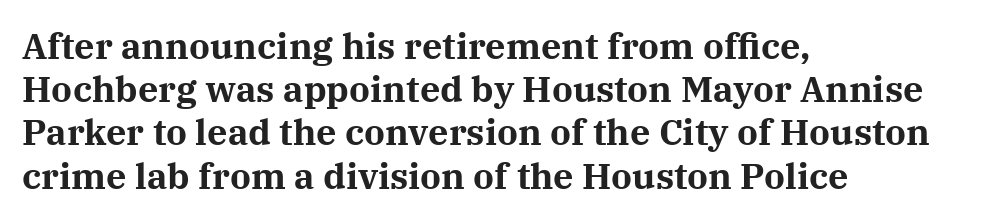
{"serif": "yes", "italic": "no", "bold": "yes", "weight": "bold", "width": "normal", "stroke_contrast": "medium", "x_height": "medium", "monospaced": "no", "underline": "no", "align": "left", "line_spacing_ratio": 1.2, "letter_spacing": "normal", "letter_spacing_em": 0.0, "glyph_px": 36}
